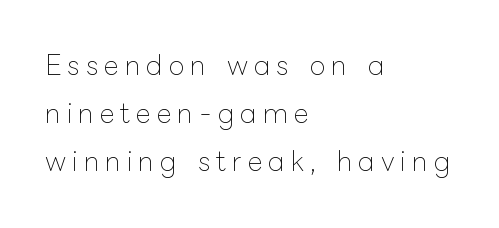
{"italic": "no", "bold": "no", "underline": "no", "align": "left", "line_spacing_ratio": 1.84, "letter_spacing": "wide", "letter_spacing_em": 0.23, "glyph_px": 26}
